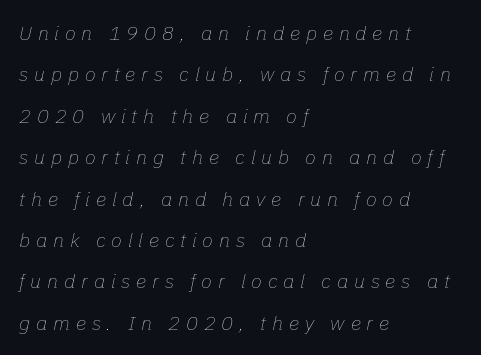
Q: Is the text bold? A: No.
Q: Is the text italic (slanted)? A: Yes, it leans right by about 11 degrees.
Q: Is the text underlined? A: No.
Q: How is the paragraph aligned? A: Left-aligned.
Q: Is the spacing between letters normal or unusually wide? A: Unusually wide.
Q: Is the spacing between lines tight, normal or loose? A: Loose.
